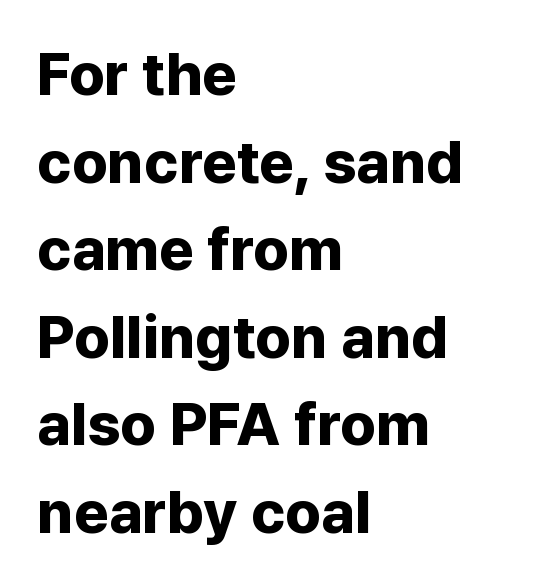
Q: Is the text bold? A: Yes.
Q: Is the text italic (slanted)? A: No, it is upright.
Q: Is the typeface a serif or a sans-serif typeface? A: Sans-serif.
Q: Is the text underlined? A: No.
Q: How is the paragraph aligned? A: Left-aligned.
Q: Is the spacing between letters normal or unusually wide? A: Normal.
Q: Is the spacing between lines tight, normal or loose? A: Normal.
Q: Width (condensed, normal, or wide)? A: Normal.
Q: Stroke contrast? A: Low.
Q: x-height? A: Medium.
Q: Monospaced? A: No.
